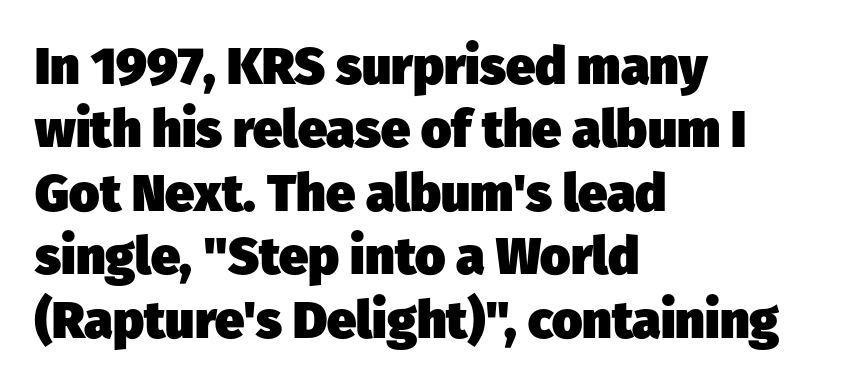
The image shows 52 px heavy sans-serif type; set left-aligned, line spacing 1.22x, normal letter spacing, not underlined; low stroke contrast and a medium x-height.
